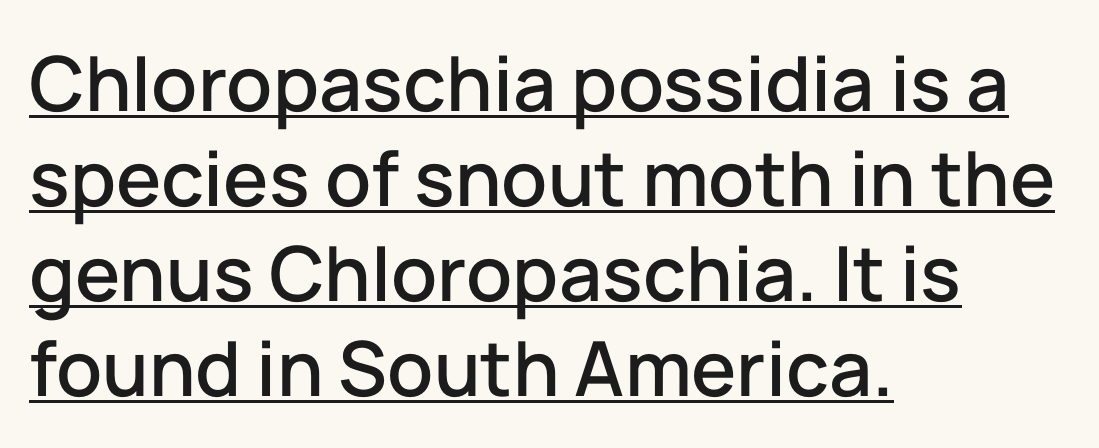
The image shows 76 px sans-serif type, upright; set left-aligned, normal line spacing (1.25x), normal letter spacing, underlined; low stroke contrast and a medium x-height.
